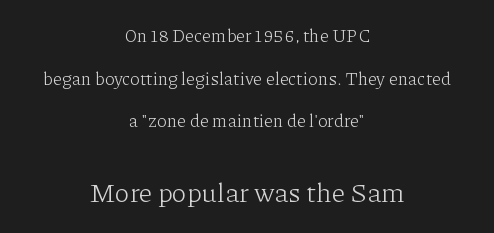
Q: Is the text bold? A: No.
Q: Is the text italic (slanted)? A: No, it is upright.
Q: Is the text underlined? A: No.
Q: How is the paragraph aligned? A: Centered.
Q: Is the spacing between letters normal or unusually wide? A: Normal.
Q: Is the spacing between lines tight, normal or loose? A: Loose.
Q: Which block of text is set in a larger size, the first (top) or the second (bottom)? A: The second (bottom) one.
